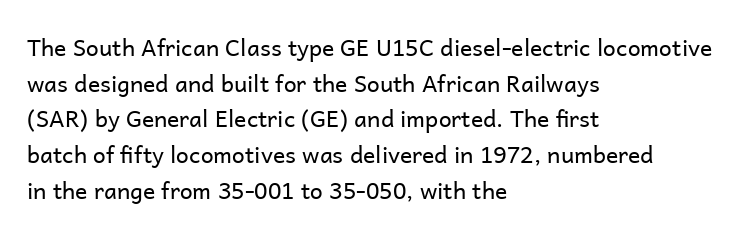
The image shows 23 px text type, upright; set left-aligned, normal line spacing (1.55x), normal letter spacing, not underlined.
